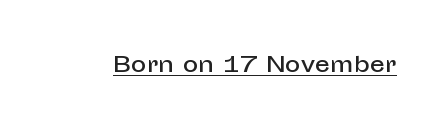
Q: Is the text italic (slanted)? A: No, it is upright.
Q: Is the text underlined? A: Yes.
Q: Is the spacing between letters normal or unusually wide? A: Normal.
